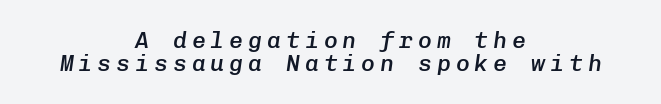
{"italic": "yes", "lean": "right", "slant_degrees": 8, "bold": "semi", "underline": "no", "align": "center", "line_spacing": "tight", "line_spacing_ratio": 1.02, "letter_spacing": "wide", "letter_spacing_em": 0.22, "glyph_px": 23}
